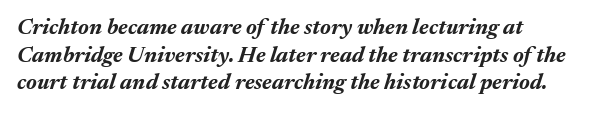
Q: Is the text bold? A: Yes.
Q: Is the text italic (slanted)? A: Yes, it leans right by about 17 degrees.
Q: Is the text underlined? A: No.
Q: How is the paragraph aligned? A: Left-aligned.
Q: Is the spacing between letters normal or unusually wide? A: Normal.
Q: Is the spacing between lines tight, normal or loose? A: Normal.
